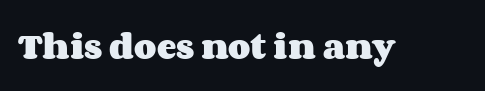
Think of a printed novel: that variable character pitch is what you see here. How heavy is the stroke? Heavy — this is a bold. The axis of the letterforms is exactly vertical. The area under the type is left untouched.
